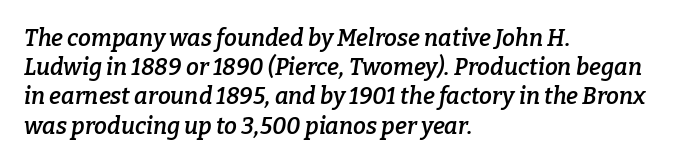
The image shows 23 px text type, italic (leaning right); set left-aligned, normal line spacing (1.27x), normal letter spacing, not underlined.
